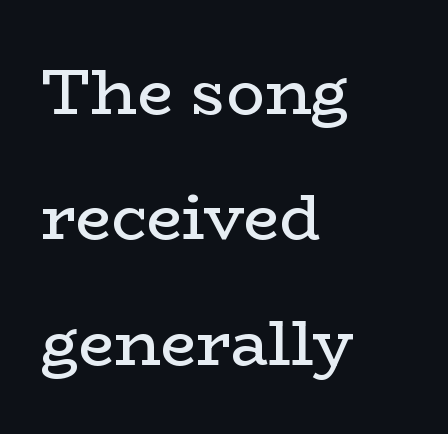
The image shows 64 px regular-weight, wide serif type, upright; set left-aligned, loose line spacing (1.96x), normal letter spacing, not underlined; low stroke contrast and a medium x-height.
